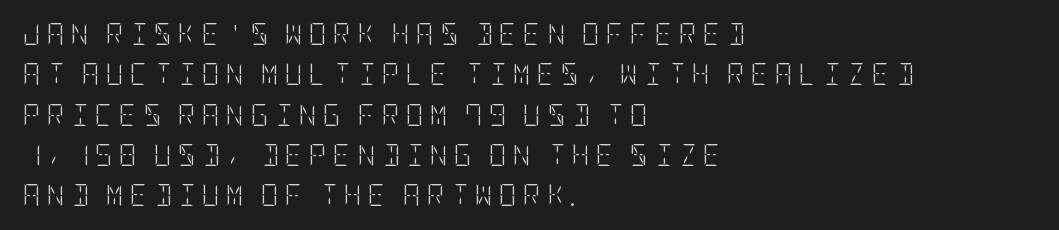
Q: Is the text bold? A: No.
Q: Is the text italic (slanted)? A: No, it is upright.
Q: Is the text underlined? A: No.
Q: How is the paragraph aligned? A: Left-aligned.
Q: Is the spacing between letters normal or unusually wide? A: Unusually wide.
